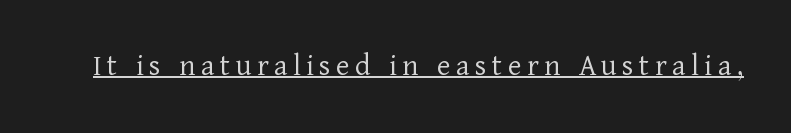
{"serif": "yes", "italic": "no", "bold": "no", "weight": "light", "width": "normal", "stroke_contrast": "low", "x_height": "medium", "monospaced": "no", "underline": "yes", "glyph_px": 32}
